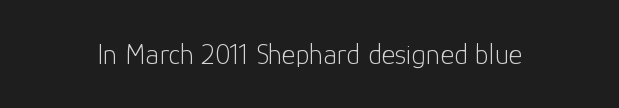
{"serif": "no", "italic": "no", "bold": "no", "weight": "light", "width": "normal", "stroke_contrast": "low", "x_height": "medium", "monospaced": "no", "underline": "no", "letter_spacing": "normal", "letter_spacing_em": 0.0, "glyph_px": 29}
